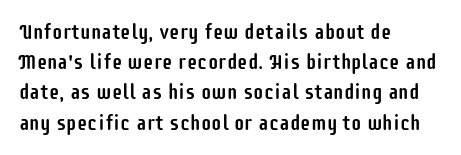
Q: Is the text italic (slanted)? A: No, it is upright.
Q: Is the text underlined? A: No.
Q: How is the paragraph aligned? A: Left-aligned.
Q: Is the spacing between letters normal or unusually wide? A: Normal.
Q: Is the spacing between lines tight, normal or loose? A: Normal.
